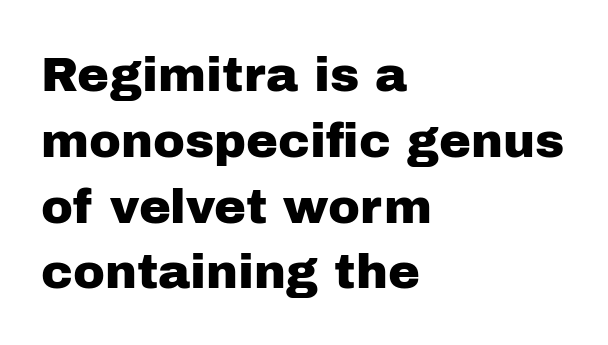
{"serif": "no", "italic": "no", "width": "normal", "stroke_contrast": "low", "x_height": "medium", "monospaced": "no", "underline": "no", "align": "left", "line_spacing": "normal", "line_spacing_ratio": 1.37, "letter_spacing": "normal", "letter_spacing_em": 0.0, "glyph_px": 48}
